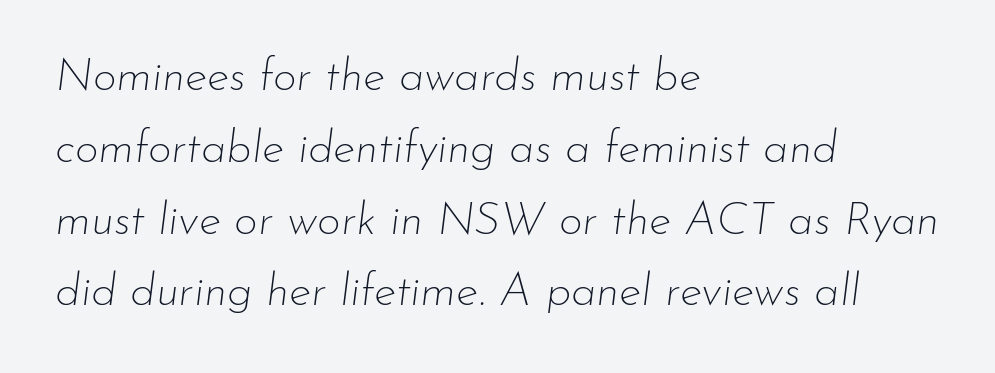
Descenders hang freely into open space. The paragraph has a hard left edge and a soft right edge. Is there much room between lines? A standard amount, neither cramped nor airy. Compared with a typical body face, this is equally light or lighter still. Look at the tracking — it's just the regular setting, nothing added.
